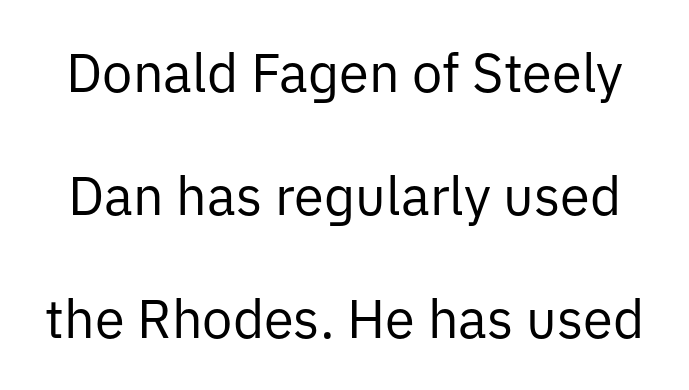
The image shows 54 px regular-weight sans-serif type, upright; set loose line spacing (2.28x), normal letter spacing, not underlined; low stroke contrast and a medium x-height.
